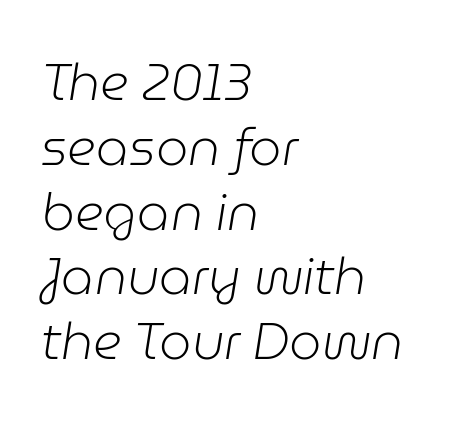
{"italic": "yes", "lean": "right", "slant_degrees": 9, "bold": "no", "weight": "light", "width": "normal", "stroke_contrast": "low", "x_height": "medium", "monospaced": "no", "underline": "no", "align": "left", "line_spacing": "normal", "line_spacing_ratio": 1.27, "letter_spacing": "normal", "letter_spacing_em": 0.0, "glyph_px": 51}
